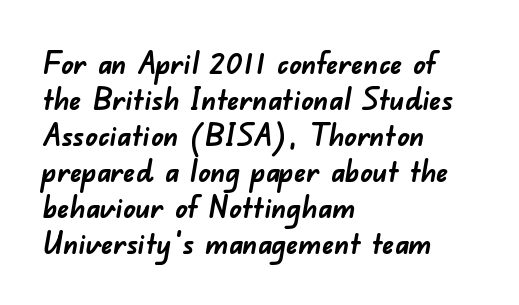
Descender tails drop into unmarked territory. Is this a fixed-width face? No — the glyphs have proportional, varying widths. Look at the bottom of the vertical strokes: they stop flat, with no serifs. The letterforms sit shoulder to shoulder at normal distance. This sample is left-justified, so line endings fall wherever the words run out.
